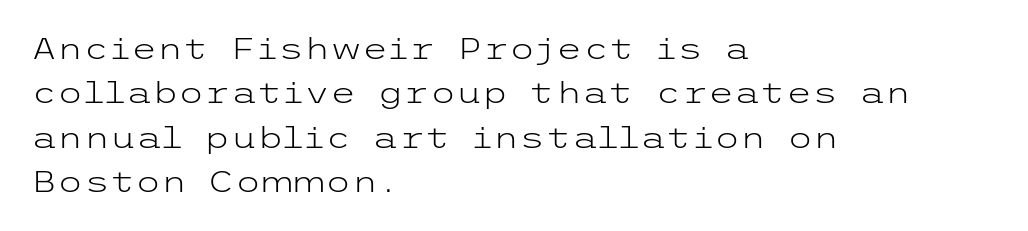
A classic flush-left, rag-right setting is used for this passage. No italicization has been applied; the sample stays upright. Are there feet on the stems? There aren't — it's a sans. Regular leading.
